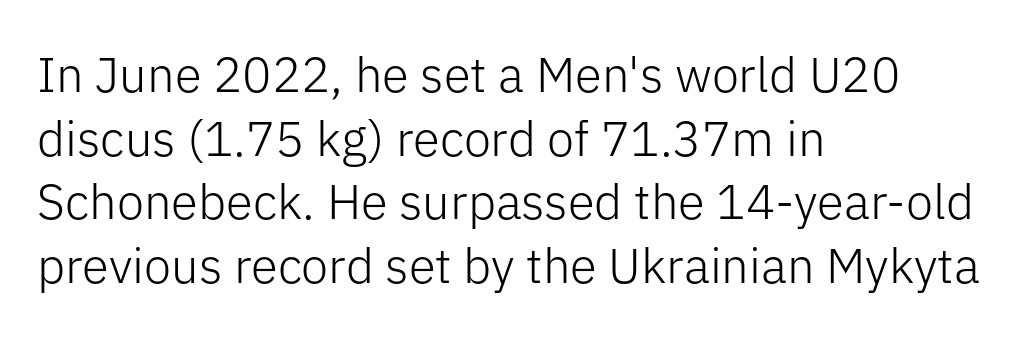
The image shows 49 px light sans-serif type, upright; set left-aligned, normal line spacing (1.3x), normal letter spacing, not underlined; low stroke contrast and a medium x-height.
